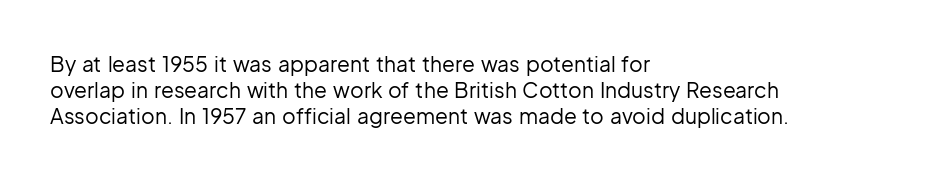
{"italic": "no", "bold": "no", "underline": "no", "align": "left", "line_spacing_ratio": 1.24, "letter_spacing": "normal", "letter_spacing_em": 0.0, "glyph_px": 21}
